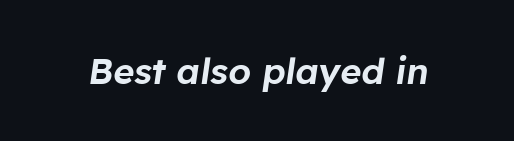
Q: Is the text italic (slanted)? A: Yes, it leans right by about 8 degrees.
Q: Is the text underlined? A: No.
Q: Is the spacing between letters normal or unusually wide? A: Normal.
Q: Width (condensed, normal, or wide)? A: Normal.
Q: Stroke contrast? A: Low.
Q: x-height? A: Medium.
Q: Monospaced? A: No.
